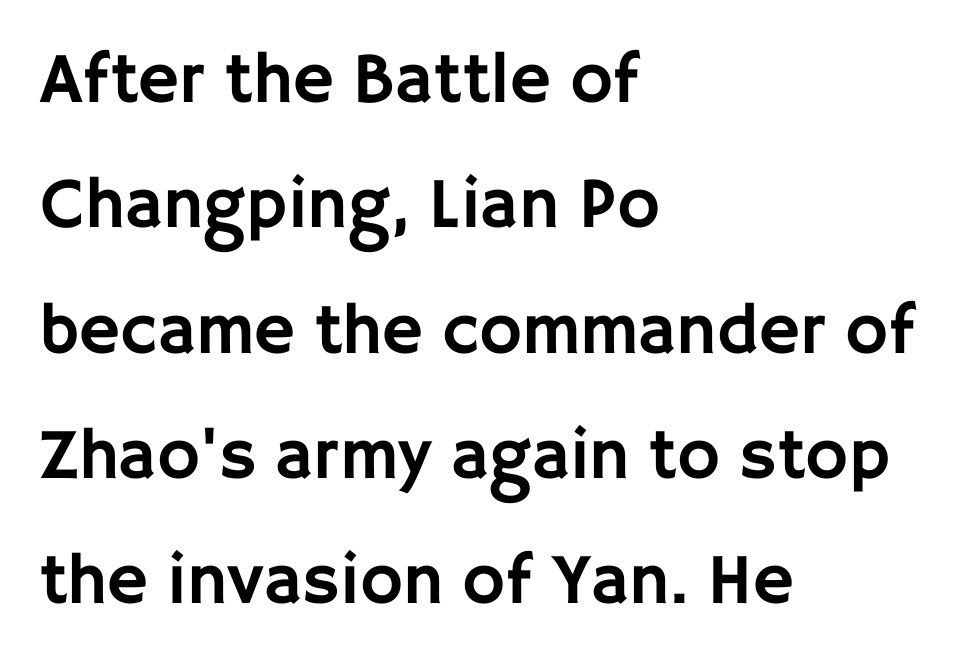
The type family on display is of the sans-serif kind. You could call the tracking neutral — neither tight nor loose. If you drew a line through each stem, it would be perfectly vertical. The words here are not underlined. A student would call this left alignment; a typographer would say flush left, rag right. The face used here is proportionally spaced, like ordinary book or web type.
